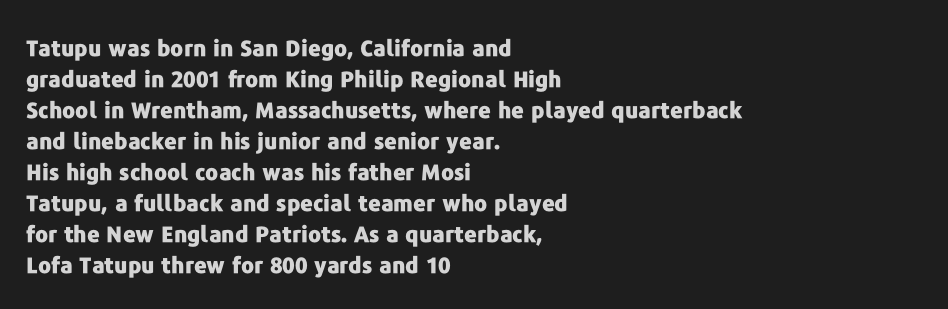
{"italic": "no", "bold": "yes", "underline": "no", "align": "left", "line_spacing": "normal", "line_spacing_ratio": 1.41, "letter_spacing": "normal", "letter_spacing_em": 0.0, "glyph_px": 22}
